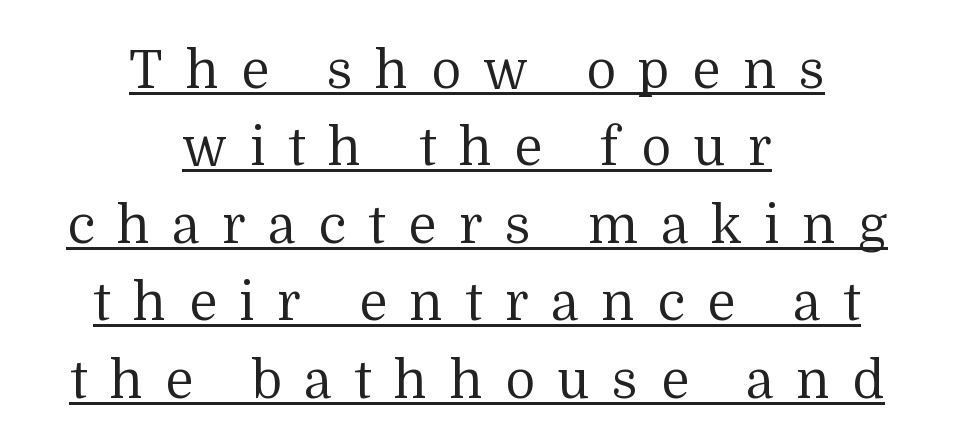
The image shows 52 px regular-weight serif type, upright; set centered, normal line spacing (1.49x), unusually wide letter spacing (+0.43 em), underlined; medium stroke contrast and a medium x-height.
